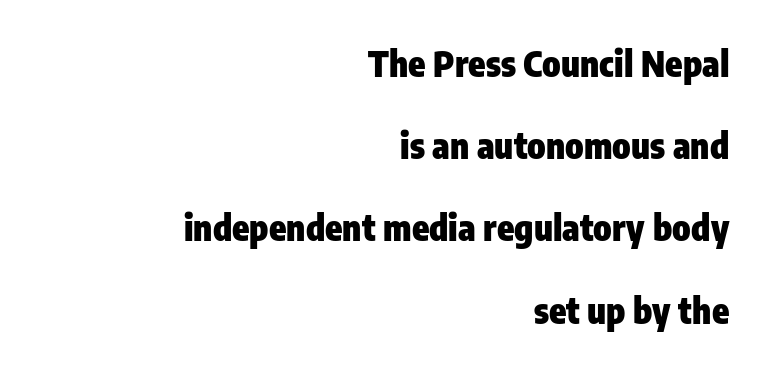
Do the characters align in a grid? No, the font is proportional. Every stem runs plumb, perpendicular to the baseline. The face used here has the dense, thick strokes of a bold. Does extra space separate the letters? No, they use regular spacing.
